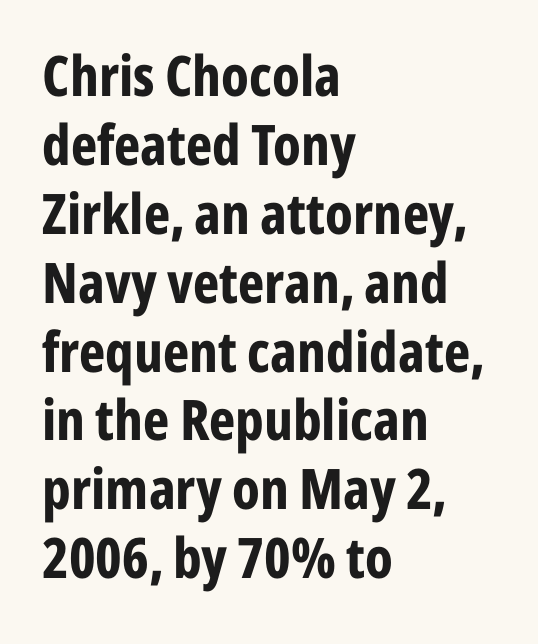
{"serif": "no", "italic": "no", "bold": "yes", "weight": "bold", "width": "condensed", "stroke_contrast": "low", "x_height": "medium", "monospaced": "no", "underline": "no", "align": "left", "line_spacing_ratio": 1.23, "letter_spacing": "normal", "letter_spacing_em": 0.0, "glyph_px": 56}
